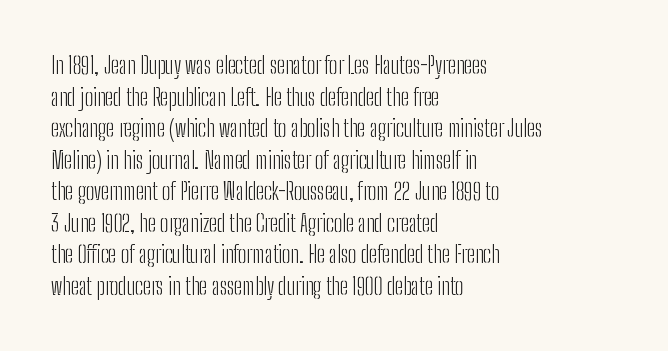
Q: Is the text bold? A: No.
Q: Is the text italic (slanted)? A: No, it is upright.
Q: Is the text underlined? A: No.
Q: How is the paragraph aligned? A: Left-aligned.
Q: Is the spacing between letters normal or unusually wide? A: Normal.
Q: Is the spacing between lines tight, normal or loose? A: Normal.
